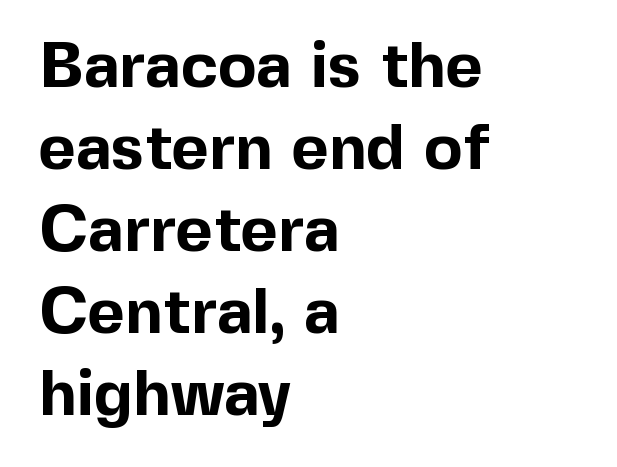
Q: Is the text bold? A: Yes.
Q: Is the text italic (slanted)? A: No, it is upright.
Q: Is the typeface a serif or a sans-serif typeface? A: Sans-serif.
Q: Is the text underlined? A: No.
Q: How is the paragraph aligned? A: Left-aligned.
Q: Is the spacing between letters normal or unusually wide? A: Normal.
Q: Is the spacing between lines tight, normal or loose? A: Normal.
Q: Width (condensed, normal, or wide)? A: Normal.
Q: x-height? A: Medium.
Q: Monospaced? A: No.
